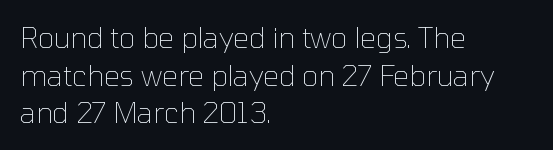
The image shows 28 px thin sans-serif type, upright; set left-aligned, normal line spacing (1.34x), normal letter spacing, not underlined; low stroke contrast and a medium x-height.
